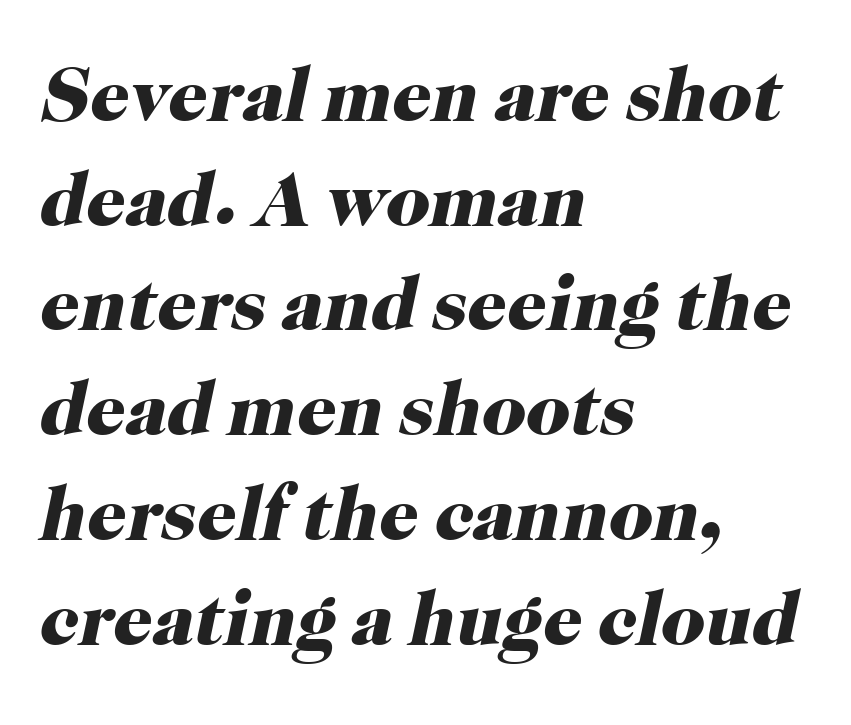
Notice how thick the strokes are: this is what a full bold looks like. Little horizontal feet cap the strokes, marking this as serif type. These lines keep a tight, regular rhythm from letter to letter. Just letters on the line, the space beneath them empty. The setting favours the left margin, as ordinary paragraphs usually do.
